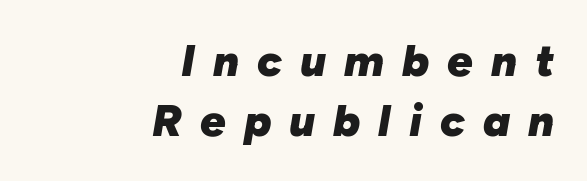
{"italic": "yes", "lean": "right", "slant_degrees": 10, "bold": "yes", "weight": "heavy", "width": "normal", "stroke_contrast": "low", "x_height": "medium", "monospaced": "no", "underline": "no", "align": "right", "line_spacing": "normal", "line_spacing_ratio": 1.33, "letter_spacing": "wide", "letter_spacing_em": 0.4, "glyph_px": 45}
